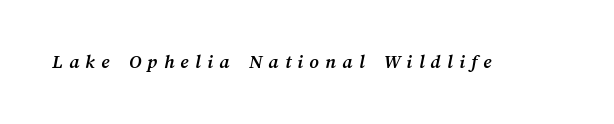
The image shows 20 px bold type; set unusually wide letter spacing (+0.32 em), not underlined.
